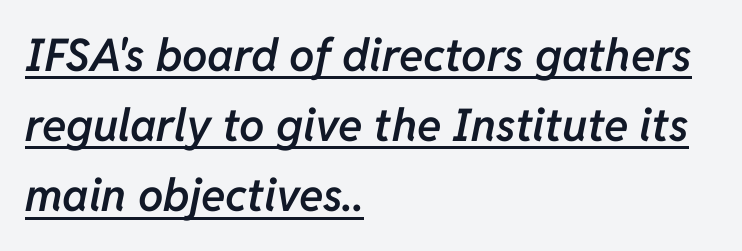
The image shows 45 px semibold type, italic (leaning right); set left-aligned, normal line spacing (1.56x), normal letter spacing, underlined; low stroke contrast and a medium x-height.
